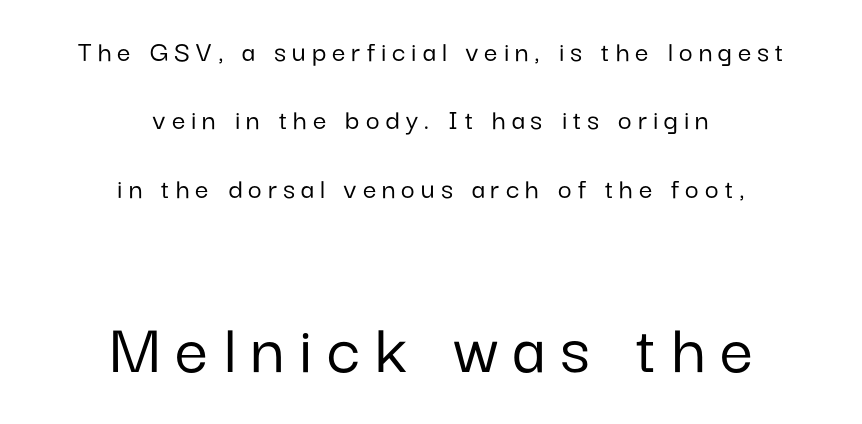
Q: Is the text italic (slanted)? A: No, it is upright.
Q: Is the typeface a serif or a sans-serif typeface? A: Sans-serif.
Q: Is the text underlined? A: No.
Q: How is the paragraph aligned? A: Centered.
Q: Is the spacing between letters normal or unusually wide? A: Unusually wide.
Q: Is the spacing between lines tight, normal or loose? A: Loose.
Q: Which block of text is set in a larger size, the first (top) or the second (bottom)? A: The second (bottom) one.
Q: Width (condensed, normal, or wide)? A: Normal.
Q: Stroke contrast? A: Low.
Q: x-height? A: Medium.
Q: Monospaced? A: No.
